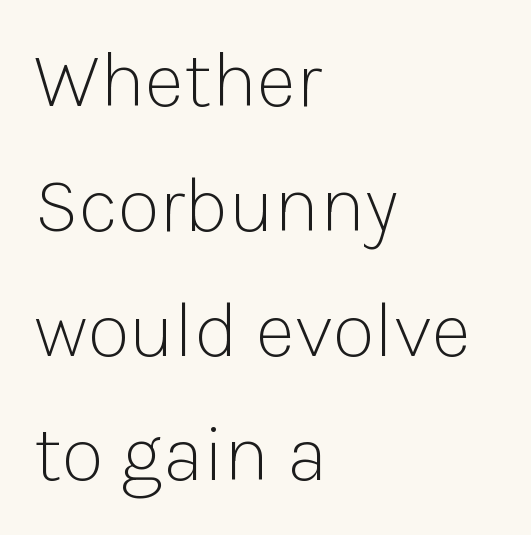
The image shows 78 px light sans-serif type, upright; set left-aligned, normal line spacing (1.6x), normal letter spacing, not underlined; low stroke contrast and a medium x-height.
